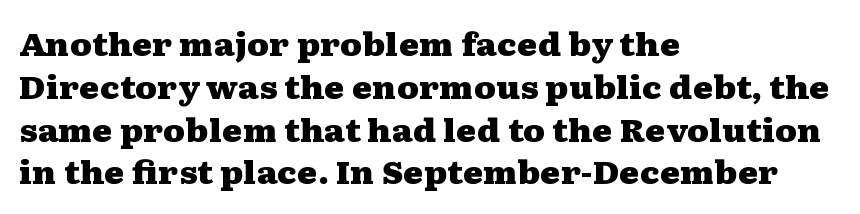
Q: Is the text bold? A: Yes.
Q: Is the text italic (slanted)? A: No, it is upright.
Q: Is the typeface a serif or a sans-serif typeface? A: Serif.
Q: Is the text underlined? A: No.
Q: How is the paragraph aligned? A: Left-aligned.
Q: Is the spacing between letters normal or unusually wide? A: Normal.
Q: Is the spacing between lines tight, normal or loose? A: Normal.
Q: Width (condensed, normal, or wide)? A: Wide.
Q: Stroke contrast? A: Medium.
Q: x-height? A: Medium.
Q: Monospaced? A: No.
